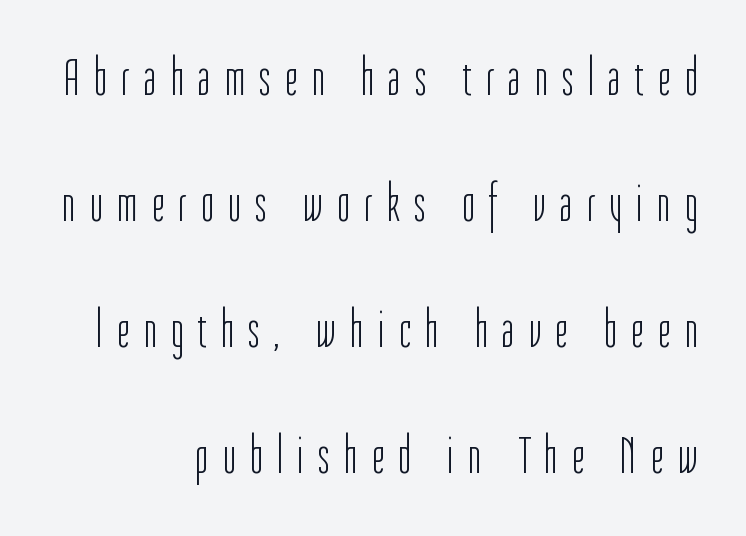
Q: Is the text bold? A: No.
Q: Is the text italic (slanted)? A: No, it is upright.
Q: Is the typeface a serif or a sans-serif typeface? A: Sans-serif.
Q: Is the text underlined? A: No.
Q: How is the paragraph aligned? A: Right-aligned.
Q: Is the spacing between letters normal or unusually wide? A: Unusually wide.
Q: Is the spacing between lines tight, normal or loose? A: Loose.
Q: Width (condensed, normal, or wide)? A: Condensed.
Q: Stroke contrast? A: Low.
Q: x-height? A: Medium.
Q: Monospaced? A: No.
